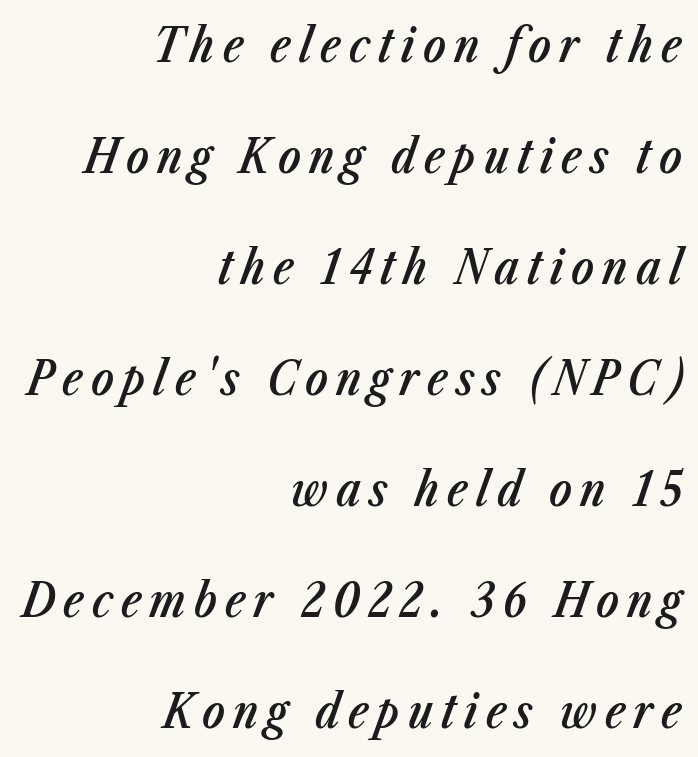
Q: Is the text bold? A: Semi-bold.
Q: Is the text italic (slanted)? A: Yes, it leans right by about 23 degrees.
Q: Is the text underlined? A: No.
Q: How is the paragraph aligned? A: Right-aligned.
Q: Is the spacing between lines tight, normal or loose? A: Loose.
Q: Width (condensed, normal, or wide)? A: Condensed.
Q: Stroke contrast? A: Low.
Q: x-height? A: Medium.
Q: Monospaced? A: No.
